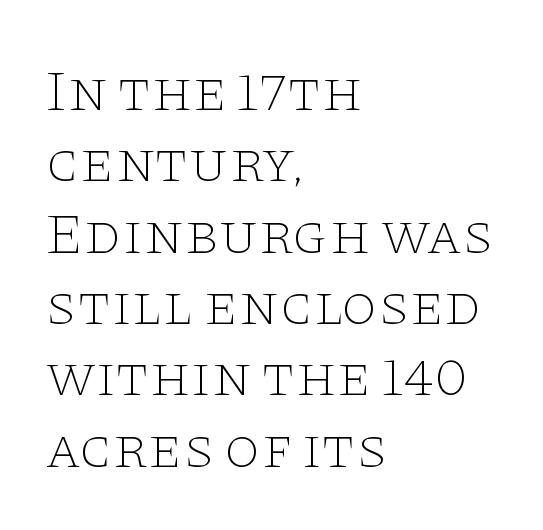
Q: Is the text bold? A: No.
Q: Is the text italic (slanted)? A: No, it is upright.
Q: Is the typeface a serif or a sans-serif typeface? A: Serif.
Q: Is the text underlined? A: No.
Q: How is the paragraph aligned? A: Left-aligned.
Q: Is the spacing between letters normal or unusually wide? A: Normal.
Q: Width (condensed, normal, or wide)? A: Wide.
Q: Stroke contrast? A: Low.
Q: x-height? A: Large.
Q: Monospaced? A: No.
